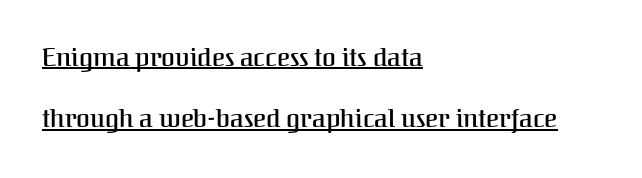
{"italic": "no", "bold": "semi", "underline": "yes", "align": "left", "line_spacing": "loose", "line_spacing_ratio": 2.45, "letter_spacing": "normal", "letter_spacing_em": 0.0, "glyph_px": 25}
